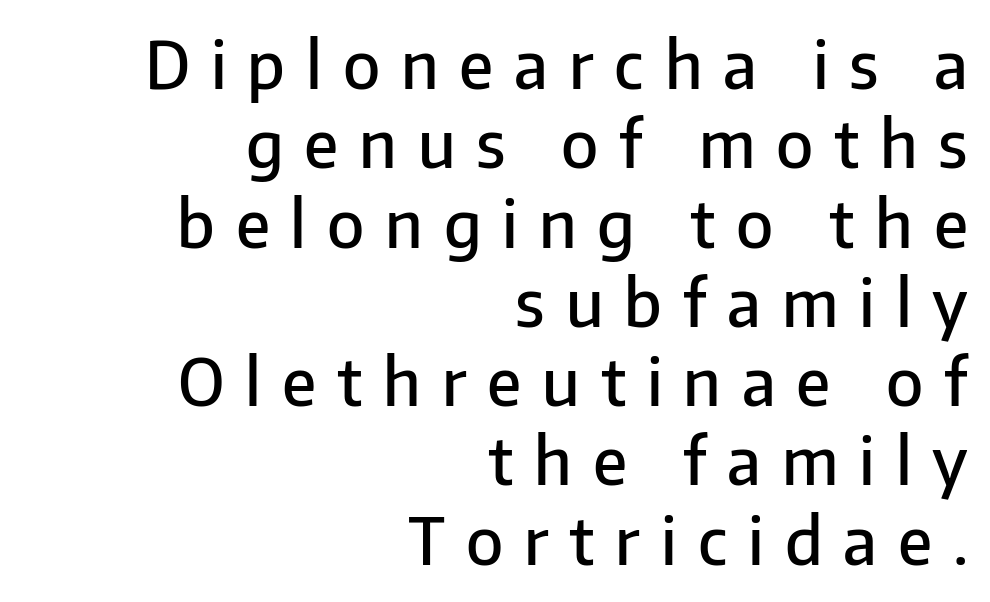
Q: Is the text bold? A: Semi-bold.
Q: Is the text italic (slanted)? A: No, it is upright.
Q: Is the typeface a serif or a sans-serif typeface? A: Sans-serif.
Q: Is the text underlined? A: No.
Q: How is the paragraph aligned? A: Right-aligned.
Q: Is the spacing between letters normal or unusually wide? A: Unusually wide.
Q: Width (condensed, normal, or wide)? A: Normal.
Q: Stroke contrast? A: Low.
Q: x-height? A: Medium.
Q: Monospaced? A: No.
